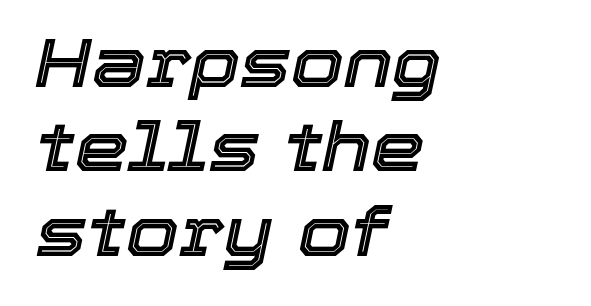
Q: Is the text italic (slanted)? A: Yes, it leans right by about 12 degrees.
Q: Is the text underlined? A: No.
Q: How is the paragraph aligned? A: Left-aligned.
Q: Is the spacing between letters normal or unusually wide? A: Normal.
Q: Width (condensed, normal, or wide)? A: Normal.
Q: x-height? A: Medium.
Q: Monospaced? A: No.
